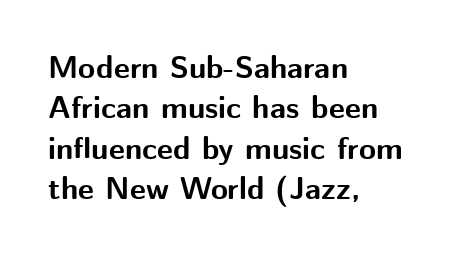
{"serif": "no", "italic": "no", "bold": "yes", "weight": "bold", "width": "normal", "stroke_contrast": "medium", "x_height": "medium", "monospaced": "no", "underline": "no", "align": "left", "line_spacing": "normal", "line_spacing_ratio": 1.3, "letter_spacing": "normal", "letter_spacing_em": 0.0, "glyph_px": 31}
